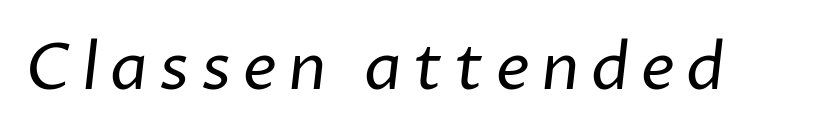
{"serif": "no", "bold": "no", "weight": "regular", "width": "normal", "stroke_contrast": "low", "x_height": "medium", "monospaced": "no", "underline": "no", "glyph_px": 64}
